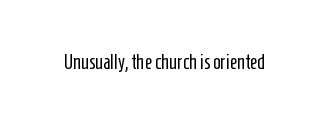
The image shows 20 px text type, upright; set normal letter spacing, not underlined.
